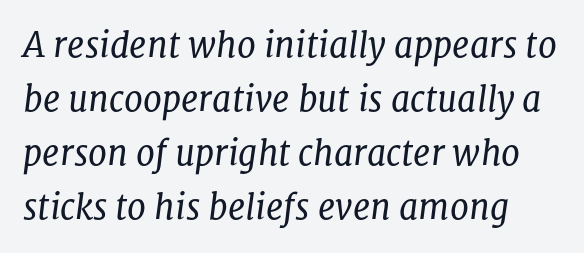
The strokes carry an ordinary text weight at most. The type family on display is of the serif kind. Do the characters align in a grid? No, the font is proportional. Anything drawn beneath the words? Only blank space. Horizontal bands of white between lines are of average thickness.
